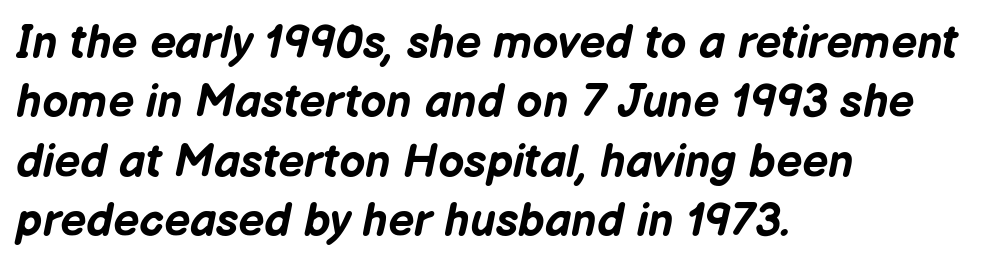
The image shows 46 px bold type, italic (leaning right); set left-aligned, normal line spacing (1.29x), normal letter spacing, not underlined; low stroke contrast and a medium x-height.
